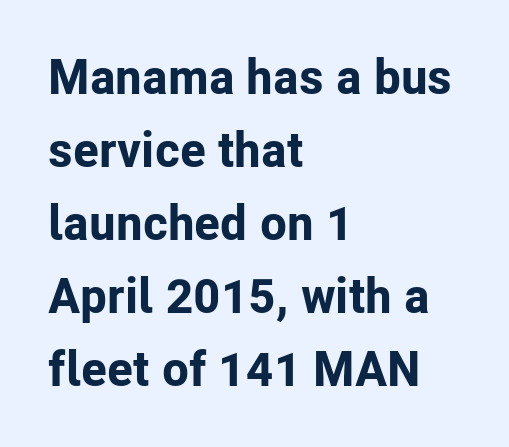
Q: Is the text bold? A: Yes.
Q: Is the text italic (slanted)? A: No, it is upright.
Q: Is the typeface a serif or a sans-serif typeface? A: Sans-serif.
Q: Is the text underlined? A: No.
Q: How is the paragraph aligned? A: Left-aligned.
Q: Is the spacing between letters normal or unusually wide? A: Normal.
Q: Is the spacing between lines tight, normal or loose? A: Normal.
Q: Width (condensed, normal, or wide)? A: Normal.
Q: Stroke contrast? A: Low.
Q: x-height? A: Medium.
Q: Monospaced? A: No.
